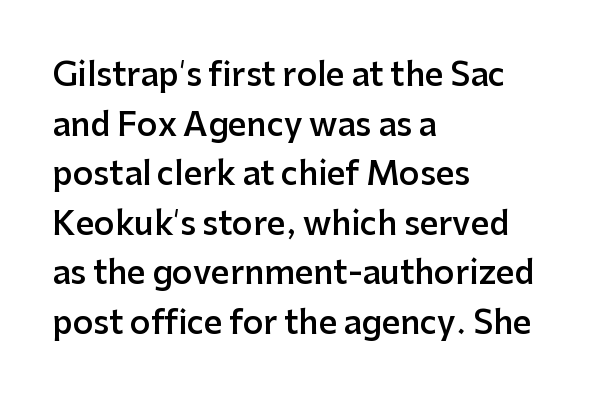
The typography opts for an upright posture over an oblique one. What weight is shown? A semibold, between regular and bold. The face used here is a sans, in the tradition of grotesques and geometrics. Interline gaps are of average width in this sample. Spacing verdict: proportional, widths tailored to each character.
